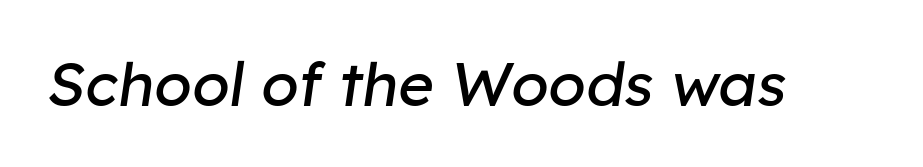
{"italic": "yes", "lean": "right", "slant_degrees": 8, "bold": "no", "weight": "regular", "width": "normal", "stroke_contrast": "low", "x_height": "medium", "monospaced": "no", "underline": "no", "letter_spacing": "normal", "letter_spacing_em": 0.0, "glyph_px": 61}
